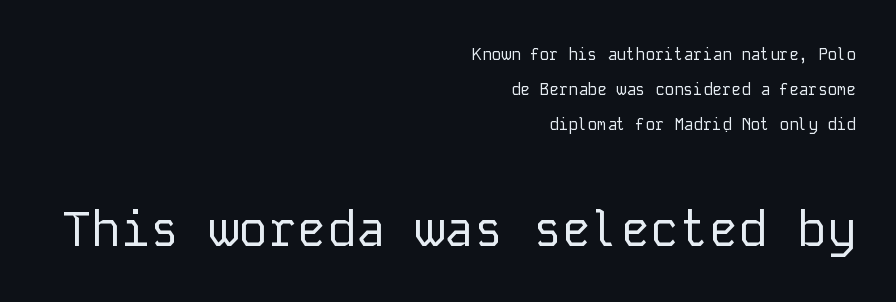
The image shows 49 px regular-weight sans-serif type, upright, monospaced; set right-aligned, loose line spacing (2.2x), normal letter spacing, not underlined; the second (bottom) block is 3.06x larger; low stroke contrast and a medium x-height.
